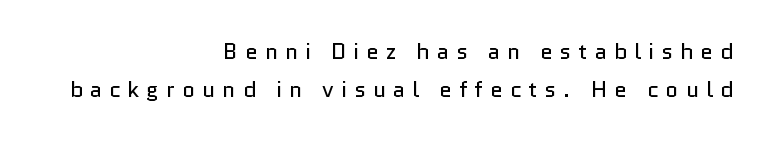
Q: Is the text bold? A: No.
Q: Is the text italic (slanted)? A: No, it is upright.
Q: Is the text underlined? A: No.
Q: How is the paragraph aligned? A: Right-aligned.
Q: Is the spacing between letters normal or unusually wide? A: Unusually wide.
